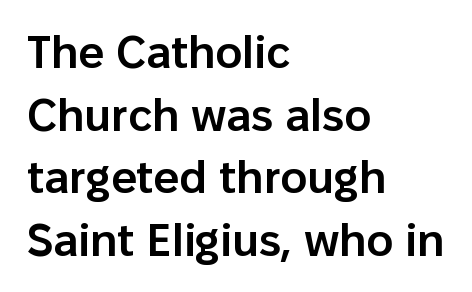
Regarding serifs, this sample does without them. Honestly, the row spacing looks completely unremarkable. This sample uses an upright cut, with every glyph sitting square on the baseline. The face used here is rendered with its standard letterfit. Caption: multi-line text, flush left, ragged right. Spacing verdict: proportional, widths tailored to each character.
